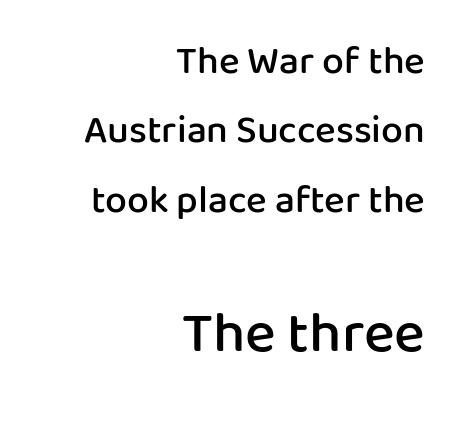
These words are printed semibold, heavier than regular yet not bold. Size hierarchy here favors the trailing block over the leading one. Inter-character spacing is left at the font's built-in metrics. The designer went with a sans here, leaving each stem footless. The face used here is proportionally spaced, like ordinary book or web type. The gap between lines stays unmarked.
